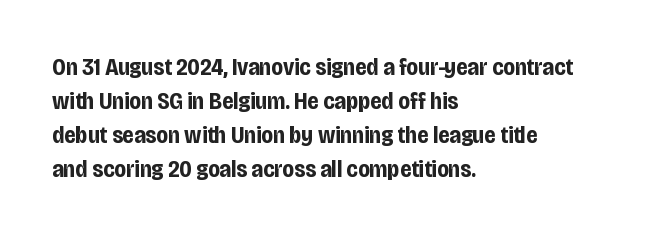
Q: Is the text bold? A: Yes.
Q: Is the text italic (slanted)? A: No, it is upright.
Q: Is the text underlined? A: No.
Q: How is the paragraph aligned? A: Left-aligned.
Q: Is the spacing between letters normal or unusually wide? A: Normal.
Q: Is the spacing between lines tight, normal or loose? A: Normal.
